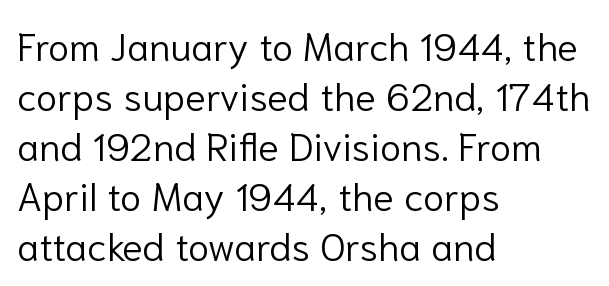
{"serif": "no", "italic": "no", "bold": "no", "weight": "light", "width": "normal", "stroke_contrast": "low", "x_height": "medium", "monospaced": "no", "underline": "no", "align": "left", "line_spacing": "normal", "line_spacing_ratio": 1.28, "letter_spacing": "normal", "letter_spacing_em": 0.0, "glyph_px": 39}
